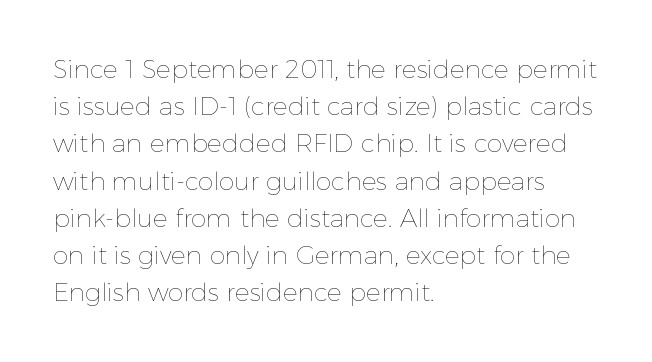
{"italic": "no", "bold": "no", "underline": "no", "align": "left", "line_spacing": "normal", "line_spacing_ratio": 1.49, "letter_spacing": "normal", "letter_spacing_em": 0.0, "glyph_px": 25}
